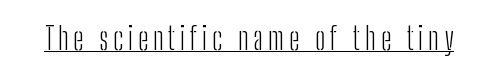
The passage shown is typed in a proportional face where columns would drift. The letters carry no serifs — their stems end cleanly without finishing strokes. The letters stand straight up with perfectly vertical stems. Compared with a typical body face, this is equally light or lighter still.
